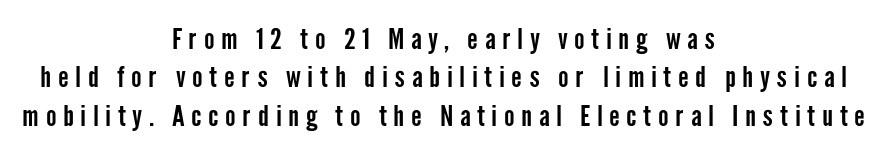
The image shows 28 px condensed sans-serif type, upright; set centered, normal line spacing (1.37x), unusually wide letter spacing (+0.24 em), not underlined; low stroke contrast and a medium x-height.
